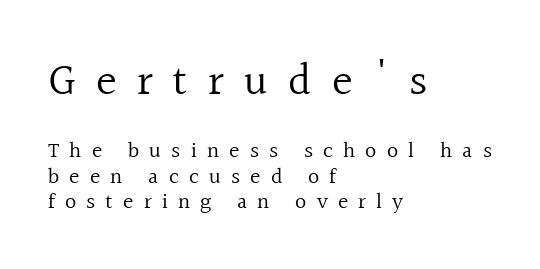
{"serif": "yes", "italic": "no", "bold": "no", "weight": "regular", "width": "normal", "x_height": "medium", "monospaced": "no", "underline": "no", "align": "left", "line_spacing_ratio": 1.16, "letter_spacing": "wide", "letter_spacing_em": 0.46, "larger_block": "first", "size_ratio": 2.0, "glyph_px": 44}
